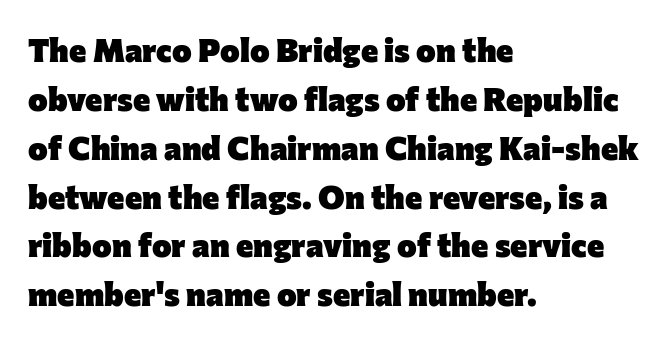
Note the varied advance widths — an 'i' is clearly narrower than an 'm'. Characters follow at the spacing the type designer built in. The vertical gap from one line to the next is medium. Does the type have serifs? No, each stem ends abruptly.
